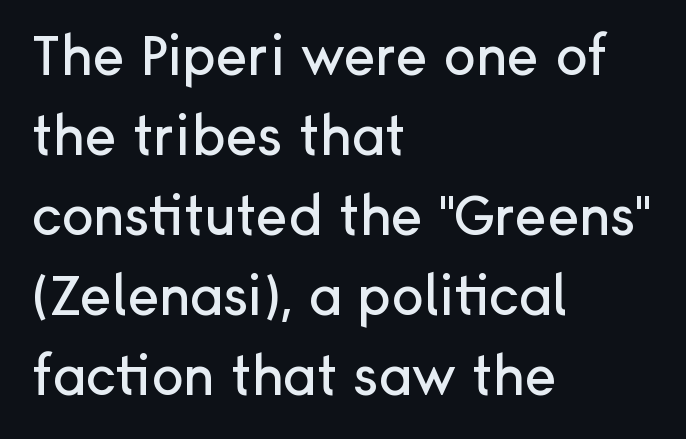
Q: Is the text italic (slanted)? A: No, it is upright.
Q: Is the typeface a serif or a sans-serif typeface? A: Sans-serif.
Q: Is the text underlined? A: No.
Q: How is the paragraph aligned? A: Left-aligned.
Q: Is the spacing between letters normal or unusually wide? A: Normal.
Q: Is the spacing between lines tight, normal or loose? A: Normal.
Q: Width (condensed, normal, or wide)? A: Normal.
Q: Stroke contrast? A: Low.
Q: x-height? A: Medium.
Q: Monospaced? A: No.
